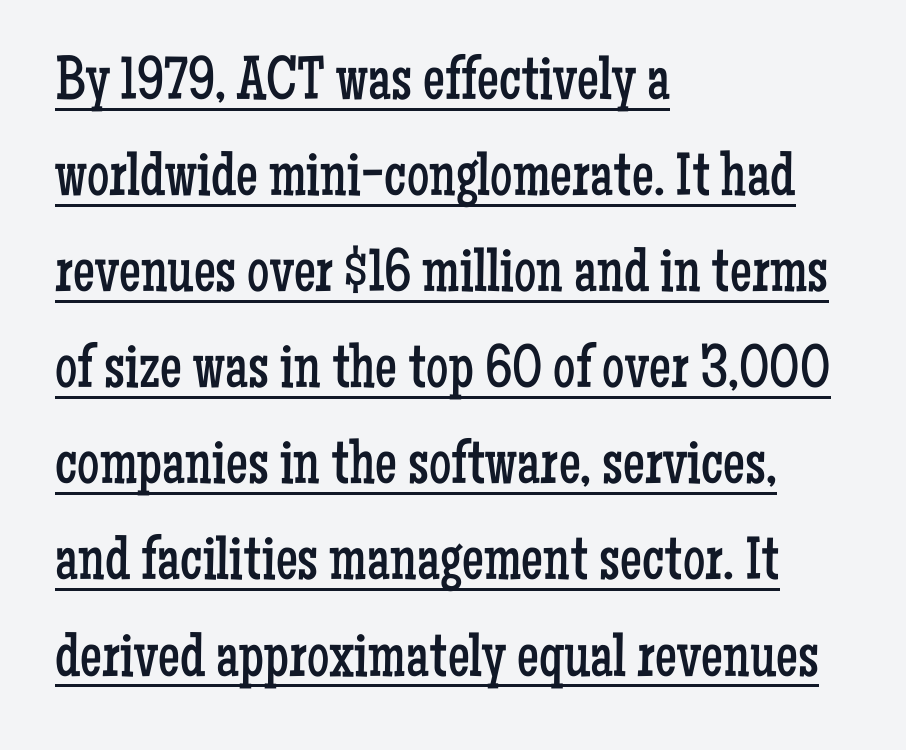
Q: Is the text bold? A: No.
Q: Is the text italic (slanted)? A: No, it is upright.
Q: Is the typeface a serif or a sans-serif typeface? A: Serif.
Q: Is the text underlined? A: Yes.
Q: How is the paragraph aligned? A: Left-aligned.
Q: Is the spacing between letters normal or unusually wide? A: Normal.
Q: Is the spacing between lines tight, normal or loose? A: Normal.
Q: Width (condensed, normal, or wide)? A: Condensed.
Q: Stroke contrast? A: Low.
Q: x-height? A: Medium.
Q: Monospaced? A: No.
